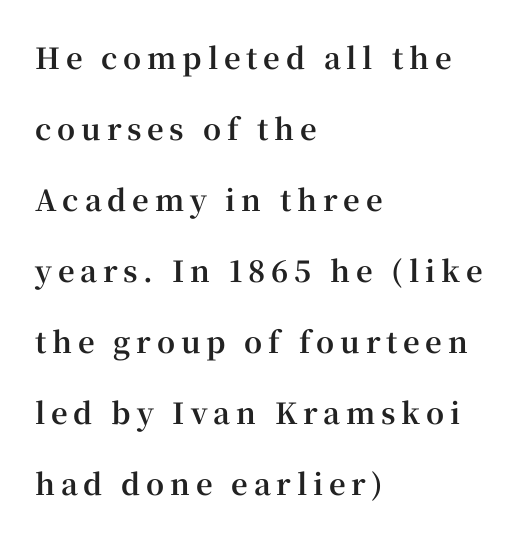
Tall strokes in this sample are plumb rather than angled. Inter-character spacing is expanded well beyond the font's built-in metrics. The ragged edge is on the right, which tells us the setting is flush left. Regarding serifs, this sample has them. Nobody drew a line under any word here. Leading is clearly above the norm, producing a sparse column.
